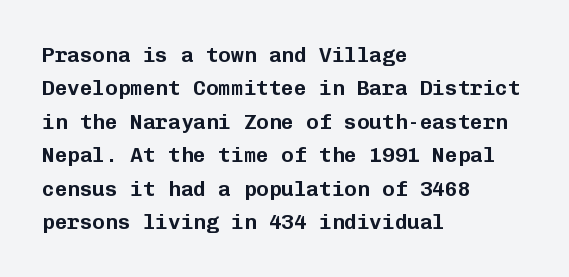
{"italic": "no", "underline": "no", "align": "left", "line_spacing": "normal", "line_spacing_ratio": 1.59, "letter_spacing": "normal", "letter_spacing_em": 0.0, "glyph_px": 21}
